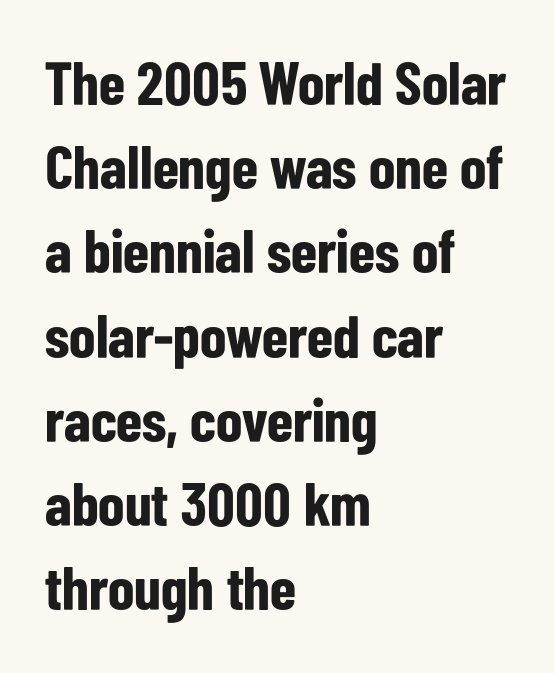
The setting favours the left margin, as ordinary paragraphs usually do. The lines sit at an ordinary, default distance from one another. What kind of face is this? One without serifs — a sans. Characters remain perfectly vertical along every line. Typesetter's note: full bold, strokes at maximum text heaviness.
